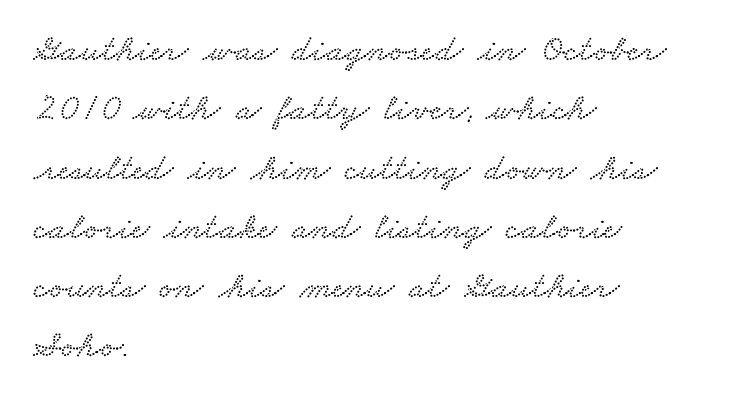
{"serif": "yes", "width": "wide", "stroke_contrast": "low", "x_height": "small", "monospaced": "no", "underline": "no", "align": "left", "line_spacing": "normal", "line_spacing_ratio": 1.56, "letter_spacing": "normal", "letter_spacing_em": 0.0, "glyph_px": 38}
